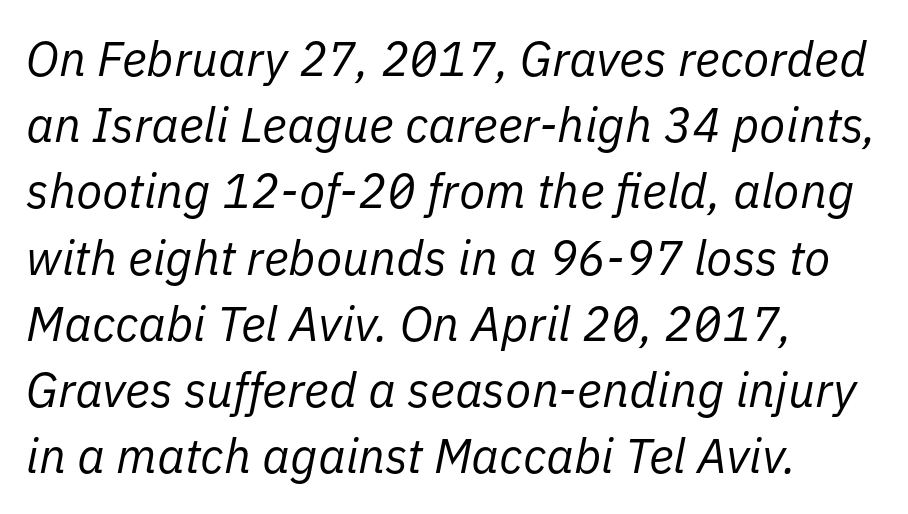
The image shows 48 px regular-weight type, italic (leaning right); set left-aligned, normal line spacing (1.38x), normal letter spacing, not underlined; low stroke contrast and a medium x-height.
